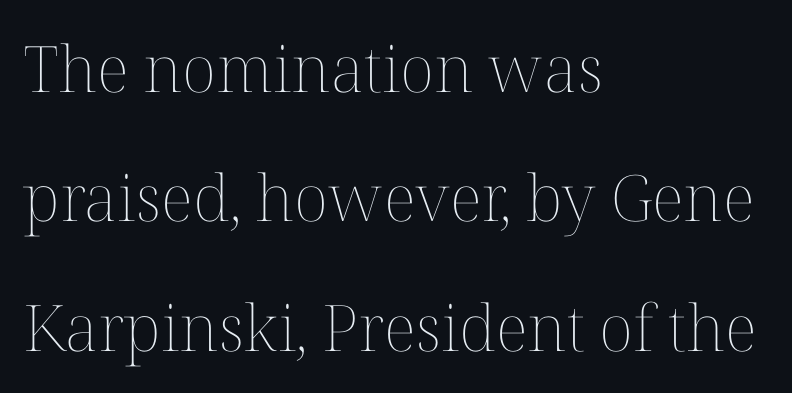
{"italic": "no", "bold": "no", "weight": "thin", "width": "normal", "stroke_contrast": "medium", "x_height": "medium", "monospaced": "no", "underline": "no", "align": "left", "line_spacing": "loose", "line_spacing_ratio": 2.02, "letter_spacing": "normal", "letter_spacing_em": 0.0, "glyph_px": 64}
